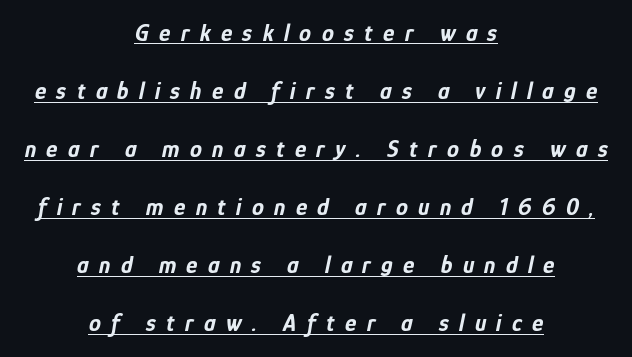
The image shows 24 px bold type, italic (leaning right); set centered, loose line spacing (2.42x), unusually wide letter spacing (+0.43 em), underlined.
